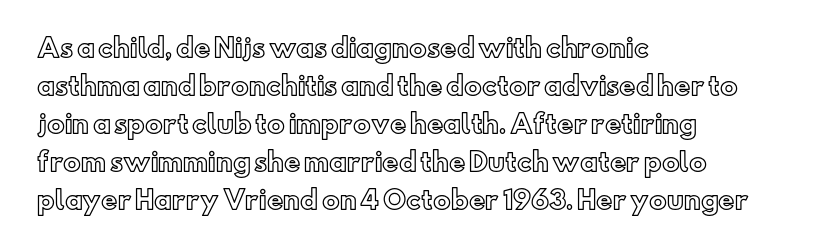
The image shows 25 px text type, upright; set left-aligned, normal line spacing (1.52x), normal letter spacing, not underlined.
